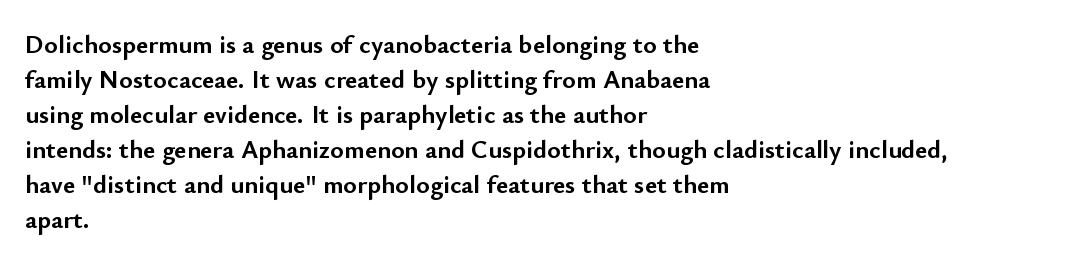
Q: Is the text bold? A: Yes.
Q: Is the text italic (slanted)? A: No, it is upright.
Q: Is the text underlined? A: No.
Q: How is the paragraph aligned? A: Left-aligned.
Q: Is the spacing between letters normal or unusually wide? A: Normal.
Q: Is the spacing between lines tight, normal or loose? A: Normal.
